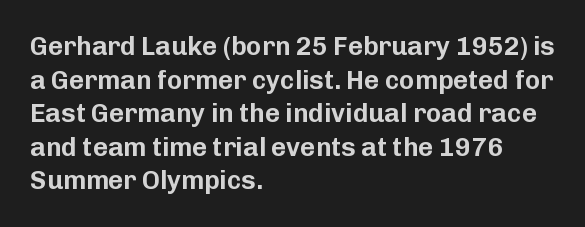
{"italic": "no", "underline": "no", "align": "left", "line_spacing": "normal", "line_spacing_ratio": 1.29, "letter_spacing": "normal", "letter_spacing_em": 0.0, "glyph_px": 26}
